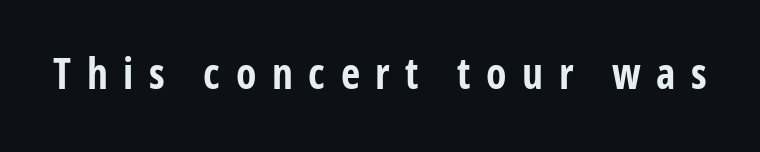
Q: Is the text bold? A: Yes.
Q: Is the text italic (slanted)? A: No, it is upright.
Q: Is the typeface a serif or a sans-serif typeface? A: Sans-serif.
Q: Is the text underlined? A: No.
Q: Is the spacing between letters normal or unusually wide? A: Unusually wide.
Q: Width (condensed, normal, or wide)? A: Condensed.
Q: Stroke contrast? A: Low.
Q: x-height? A: Medium.
Q: Monospaced? A: No.
